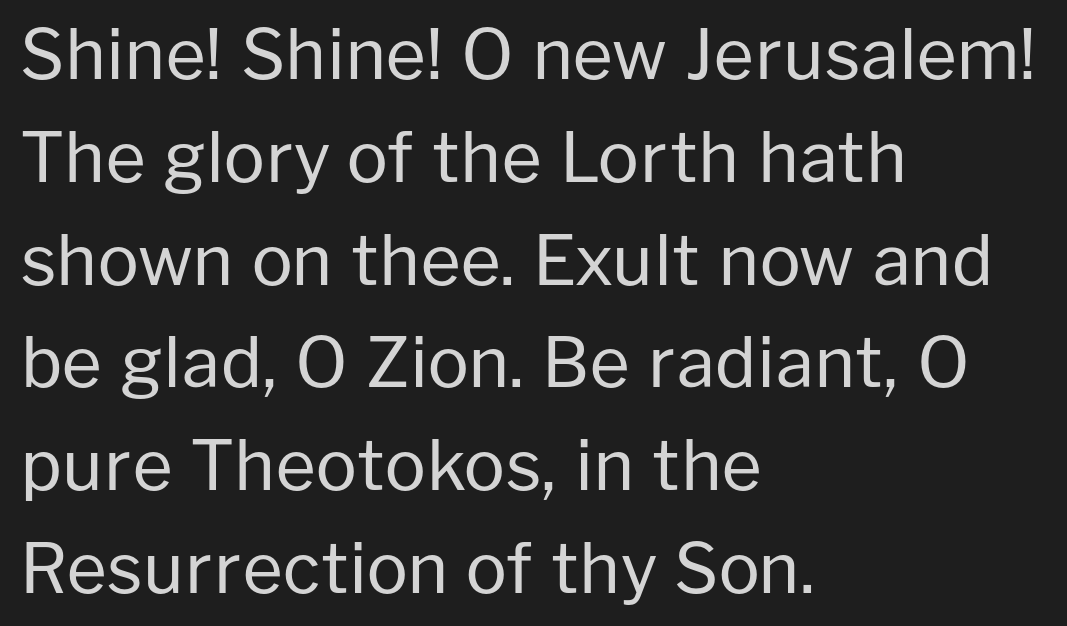
Q: Is the text bold? A: No.
Q: Is the text italic (slanted)? A: No, it is upright.
Q: Is the typeface a serif or a sans-serif typeface? A: Sans-serif.
Q: Is the text underlined? A: No.
Q: How is the paragraph aligned? A: Left-aligned.
Q: Is the spacing between letters normal or unusually wide? A: Normal.
Q: Is the spacing between lines tight, normal or loose? A: Normal.
Q: Width (condensed, normal, or wide)? A: Normal.
Q: Stroke contrast? A: Low.
Q: x-height? A: Medium.
Q: Monospaced? A: No.
